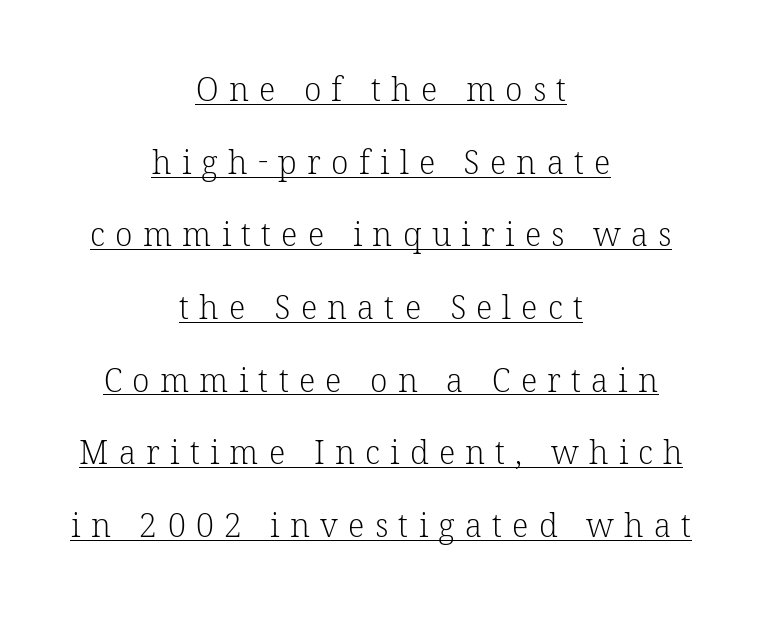
{"serif": "yes", "italic": "no", "bold": "no", "weight": "light", "width": "normal", "stroke_contrast": "low", "x_height": "medium", "monospaced": "no", "underline": "yes", "align": "center", "line_spacing": "loose", "line_spacing_ratio": 2.27, "letter_spacing": "wide", "letter_spacing_em": 0.32, "glyph_px": 32}
